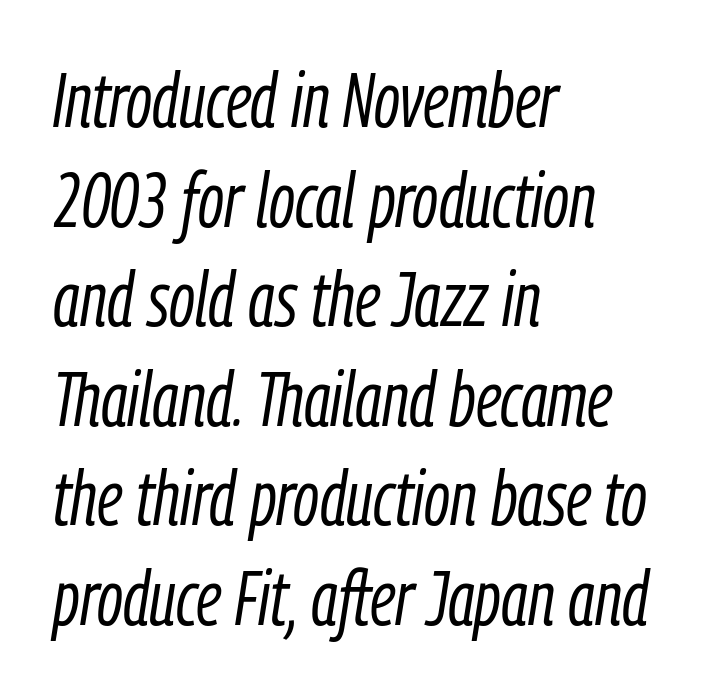
The image shows 76 px light, condensed type, italic (leaning right); set left-aligned, normal line spacing (1.31x), normal letter spacing, not underlined; low stroke contrast and a medium x-height.
